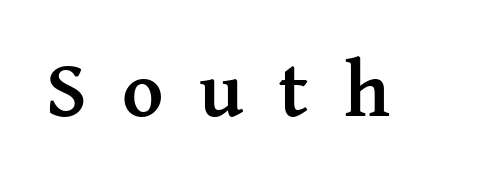
The image shows 79 px semibold serif type, upright; set unusually wide letter spacing (+0.45 em), not underlined; medium stroke contrast and a medium x-height.
